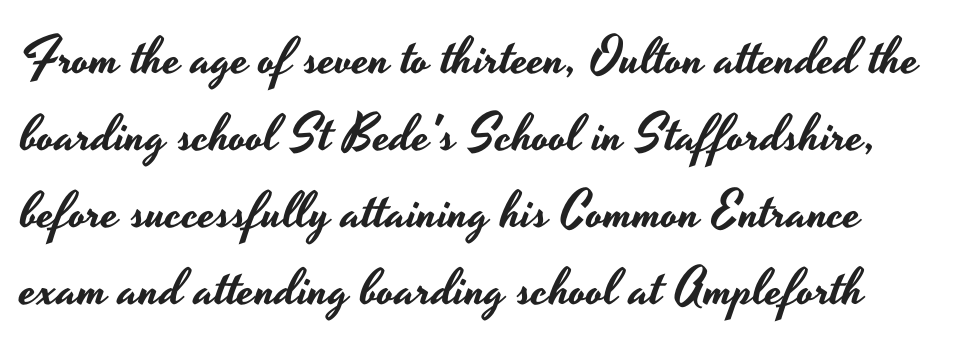
Q: Is the text italic (slanted)? A: Yes.
Q: Is the typeface a serif or a sans-serif typeface? A: Sans-serif.
Q: Is the text underlined? A: No.
Q: Is the spacing between letters normal or unusually wide? A: Normal.
Q: Is the spacing between lines tight, normal or loose? A: Normal.
Q: Width (condensed, normal, or wide)? A: Wide.
Q: Stroke contrast? A: Low.
Q: x-height? A: Small.
Q: Monospaced? A: No.
